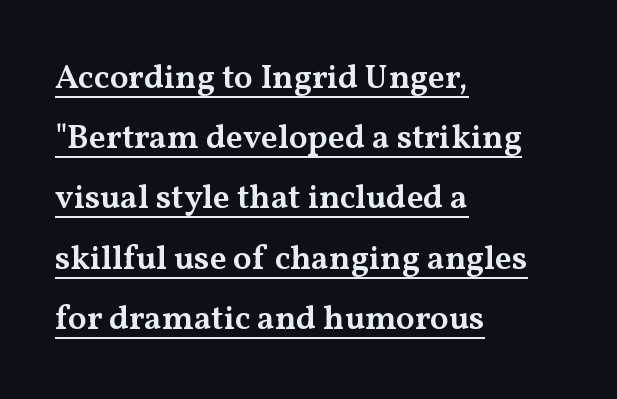
The horizontal fit of the characters is conventional and even. Think of a printed novel: that variable character pitch is what you see here. Alignment: flush left. The strokes are fattened partway — semibold, not bold.
